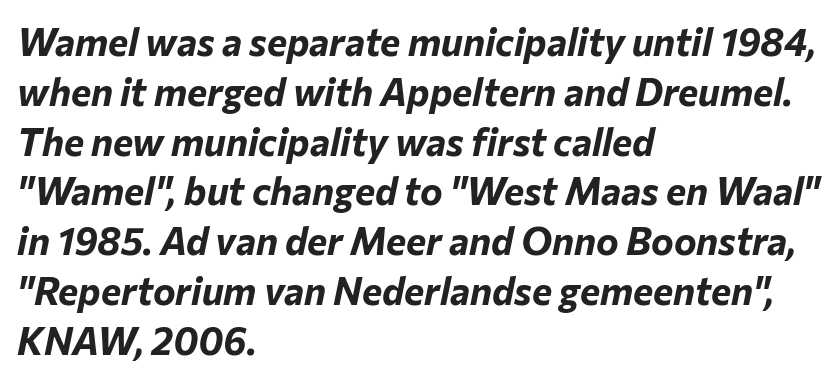
The image shows 38 px bold type, italic (leaning right); set left-aligned, normal line spacing (1.31x), normal letter spacing, not underlined; low stroke contrast and a medium x-height.
